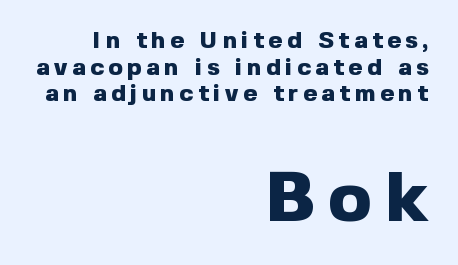
The image shows 71 px heavy sans-serif type, upright; set right-aligned, tight line spacing (1.11x), not underlined; the second (bottom) block is 2.96x larger; a medium x-height.
